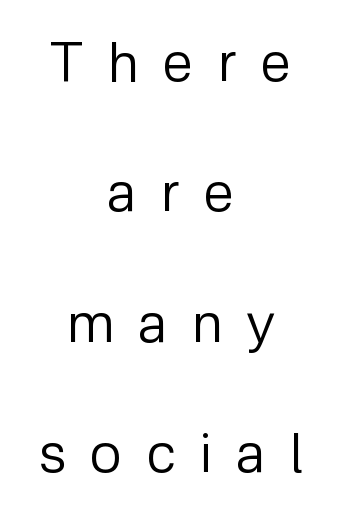
{"serif": "no", "italic": "no", "bold": "no", "weight": "regular", "width": "normal", "stroke_contrast": "low", "x_height": "medium", "monospaced": "no", "underline": "no", "align": "center", "line_spacing": "loose", "line_spacing_ratio": 2.37, "letter_spacing": "wide", "letter_spacing_em": 0.45, "glyph_px": 55}
